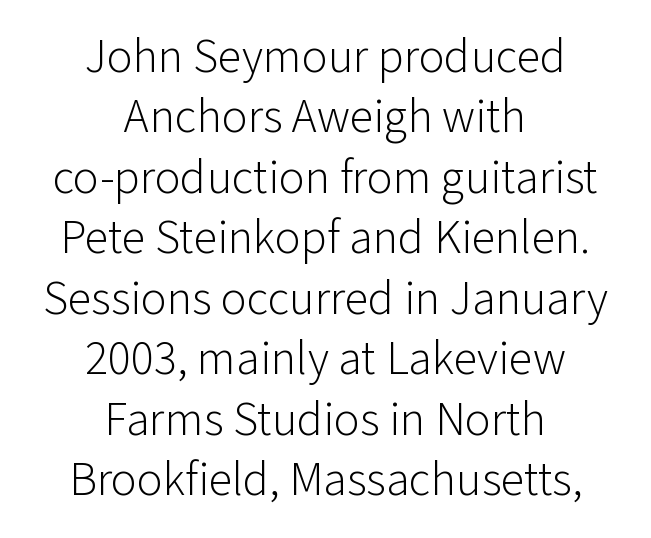
No heavy texture on the line: the type isn't bold. In CSS terms this would be text-align: center. If you measured baseline to baseline, you'd find a middling distance. This is roman type, the default non-slanted kind.
